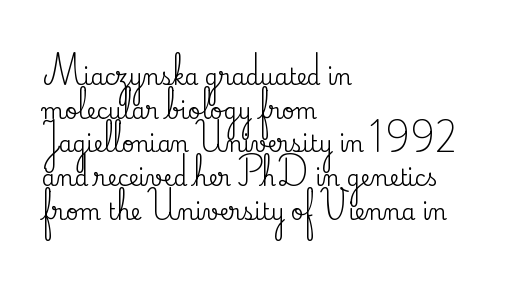
Q: Is the text italic (slanted)? A: No, it is upright.
Q: Is the text underlined? A: No.
Q: How is the paragraph aligned? A: Left-aligned.
Q: Is the spacing between letters normal or unusually wide? A: Normal.
Q: Is the spacing between lines tight, normal or loose? A: Normal.
